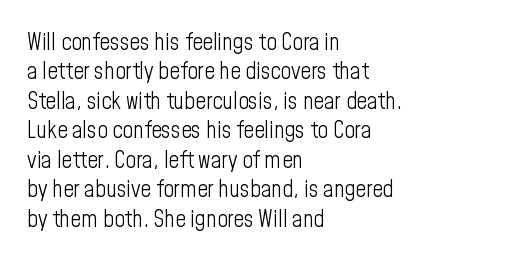
{"italic": "no", "bold": "no", "underline": "no", "align": "left", "line_spacing": "normal", "line_spacing_ratio": 1.28, "letter_spacing": "normal", "letter_spacing_em": 0.0, "glyph_px": 23}
